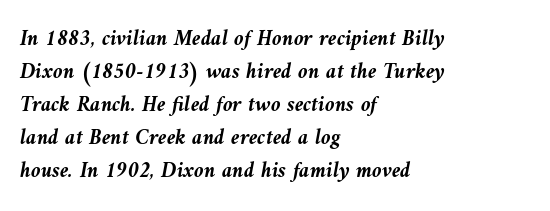
{"italic": "yes", "lean": "left", "slant_degrees": 9, "bold": "yes", "underline": "no", "align": "left", "line_spacing": "normal", "line_spacing_ratio": 1.5, "letter_spacing": "normal", "letter_spacing_em": 0.0, "glyph_px": 22}
